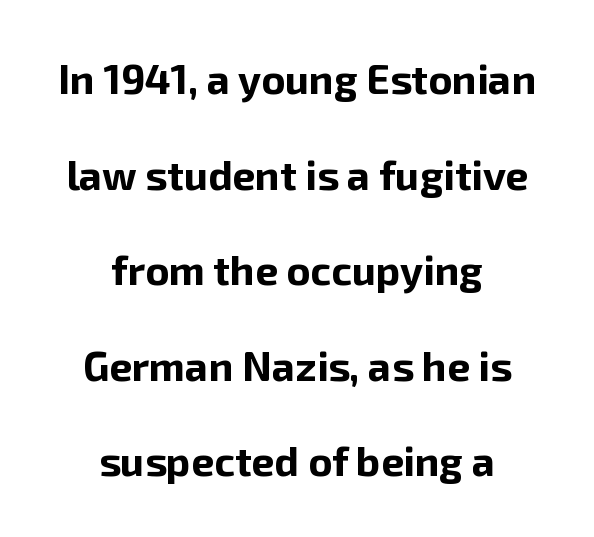
Tracking here is standard; glyphs follow each other at the usual distance. If you drew a line through each stem, it would be perfectly vertical. Weight check: bold — yes, fully. Font category for this specimen: sans-serif. Clear beneath every line of the passage.
